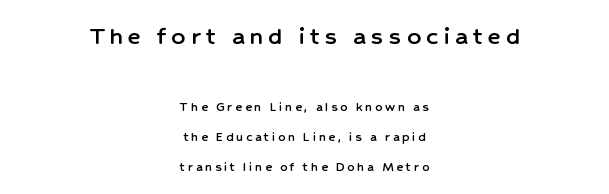
Q: Is the text italic (slanted)? A: No, it is upright.
Q: Is the text underlined? A: No.
Q: How is the paragraph aligned? A: Centered.
Q: Is the spacing between letters normal or unusually wide? A: Unusually wide.
Q: Is the spacing between lines tight, normal or loose? A: Loose.
Q: Which block of text is set in a larger size, the first (top) or the second (bottom)? A: The first (top) one.
